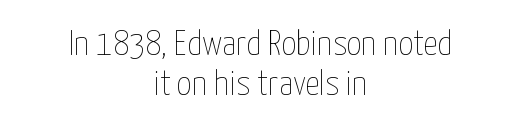
Q: Is the text bold? A: No.
Q: Is the text italic (slanted)? A: No, it is upright.
Q: Is the text underlined? A: No.
Q: How is the paragraph aligned? A: Centered.
Q: Is the spacing between letters normal or unusually wide? A: Normal.
Q: Is the spacing between lines tight, normal or loose? A: Tight.
Q: Width (condensed, normal, or wide)? A: Condensed.
Q: Stroke contrast? A: Low.
Q: x-height? A: Medium.
Q: Monospaced? A: No.
